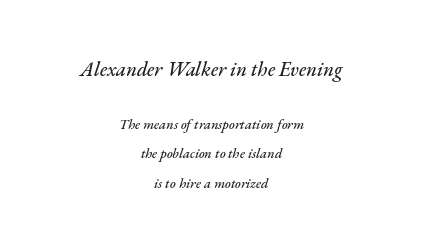
{"italic": "yes", "lean": "right", "slant_degrees": 17, "underline": "no", "align": "center", "line_spacing": "loose", "line_spacing_ratio": 2.13, "letter_spacing": "normal", "letter_spacing_em": 0.0, "larger_block": "first", "size_ratio": 1.43, "glyph_px": 20}
